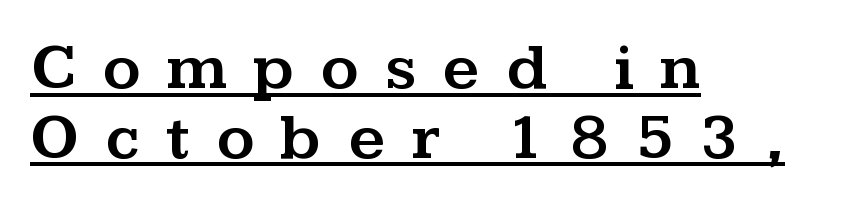
Q: Is the text italic (slanted)? A: No, it is upright.
Q: Is the typeface a serif or a sans-serif typeface? A: Serif.
Q: Is the text underlined? A: Yes.
Q: How is the paragraph aligned? A: Left-aligned.
Q: Is the spacing between letters normal or unusually wide? A: Unusually wide.
Q: Is the spacing between lines tight, normal or loose? A: Tight.
Q: Width (condensed, normal, or wide)? A: Wide.
Q: Stroke contrast? A: Medium.
Q: x-height? A: Medium.
Q: Monospaced? A: No.
